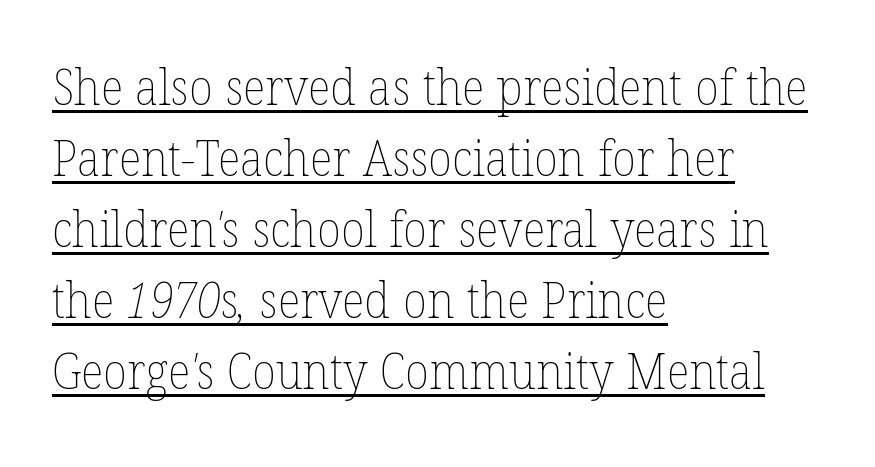
{"bold": "no", "weight": "thin", "width": "normal", "stroke_contrast": "low", "x_height": "medium", "monospaced": "no", "underline": "yes", "align": "left", "line_spacing": "normal", "line_spacing_ratio": 1.45, "letter_spacing": "normal", "letter_spacing_em": 0.0, "glyph_px": 49}
